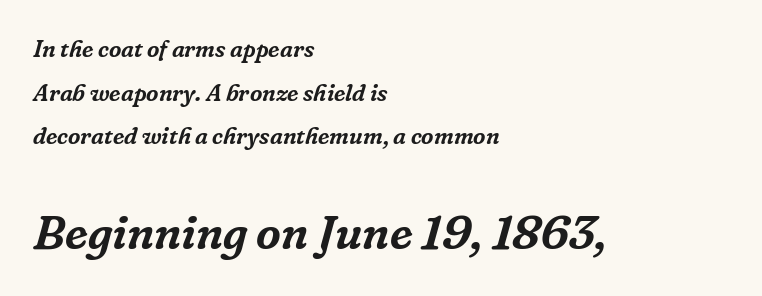
{"serif": "yes", "italic": "yes", "lean": "right", "slant_degrees": 16, "width": "normal", "stroke_contrast": "low", "x_height": "medium", "monospaced": "no", "underline": "no", "align": "left", "line_spacing_ratio": 1.82, "letter_spacing": "normal", "letter_spacing_em": 0.0, "larger_block": "second", "size_ratio": 2.0, "glyph_px": 48}
